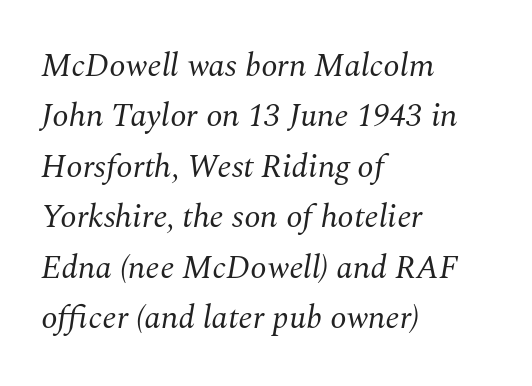
Any mark beneath the type? The region is blank. Line beginnings align vertically; line endings do not. The typeface has the unassuming heft of standard copy or less. Here the designer chose a conventional face with non-uniform glyph widths. Leading matches the norm, producing a regular column. Regarding serifs, this sample has them.
